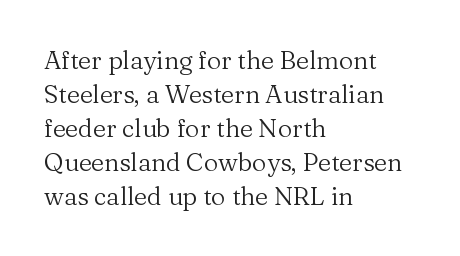
{"italic": "no", "bold": "no", "underline": "no", "align": "left", "line_spacing": "normal", "line_spacing_ratio": 1.36, "letter_spacing": "normal", "letter_spacing_em": 0.0, "glyph_px": 25}
